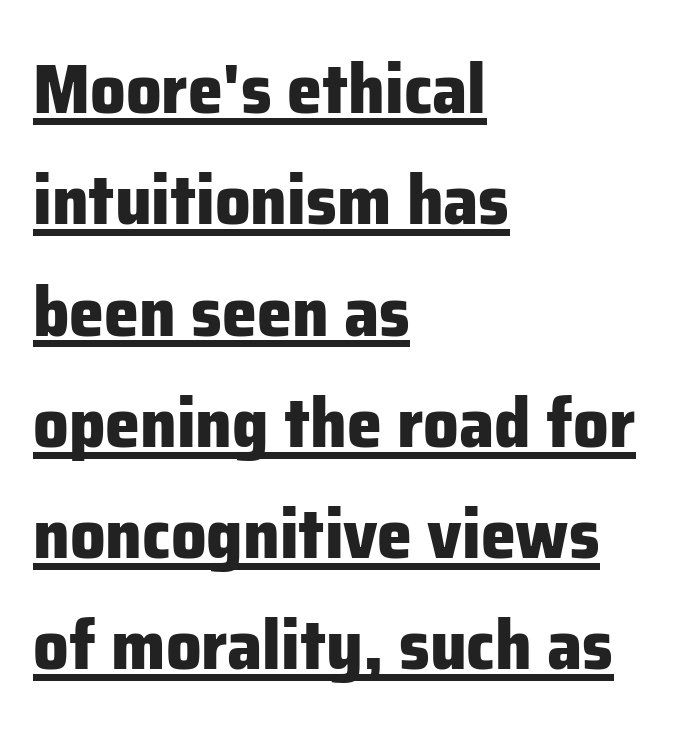
{"serif": "no", "italic": "no", "bold": "yes", "weight": "heavy", "width": "normal", "stroke_contrast": "low", "x_height": "medium", "monospaced": "no", "underline": "yes", "align": "left", "line_spacing": "normal", "line_spacing_ratio": 1.59, "letter_spacing": "normal", "letter_spacing_em": 0.0, "glyph_px": 70}
